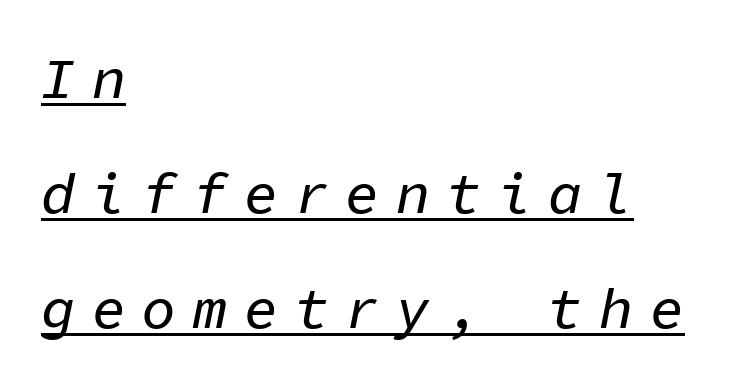
The image shows 57 px text type, italic (leaning right), monospaced; set left-aligned, loose line spacing (2.02x), unusually wide letter spacing (+0.29 em), underlined; low stroke contrast and a medium x-height.
